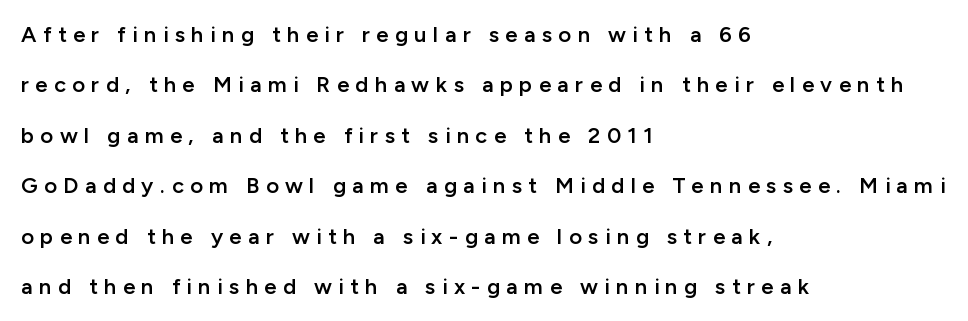
Q: Is the text bold? A: Semi-bold.
Q: Is the text italic (slanted)? A: No, it is upright.
Q: Is the text underlined? A: No.
Q: How is the paragraph aligned? A: Left-aligned.
Q: Is the spacing between letters normal or unusually wide? A: Unusually wide.
Q: Is the spacing between lines tight, normal or loose? A: Loose.
